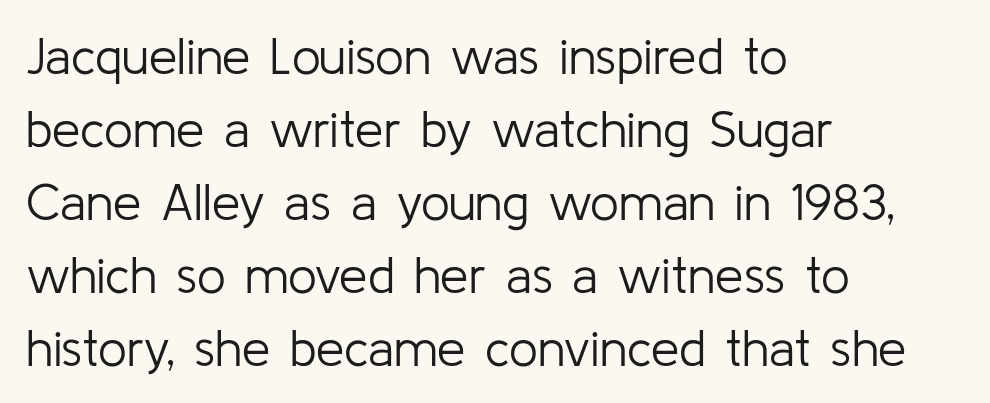
{"serif": "no", "italic": "no", "bold": "no", "weight": "light", "width": "normal", "stroke_contrast": "low", "x_height": "medium", "monospaced": "no", "underline": "no", "align": "left", "line_spacing": "normal", "line_spacing_ratio": 1.43, "letter_spacing": "normal", "letter_spacing_em": 0.0, "glyph_px": 51}
